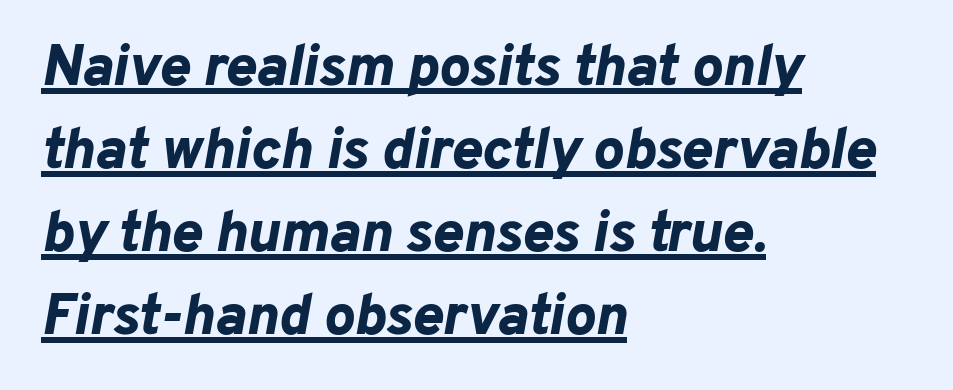
In designer terms, the underline attribute is active on this setting. The face used here has a pronounced slope to its letters. Think of a printed novel: that variable character pitch is what you see here. Compared with an ordinary text face, these strokes are far heavier — a full bold. The line-height multiplier appears to be the usual default.
